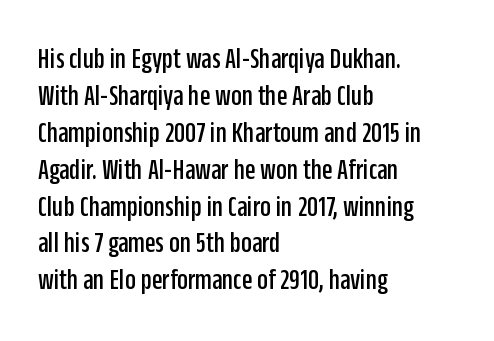
A typesetter would call this proportional, since set widths differ per character. The letters sit at their default tracking, neither squeezed nor spread. Nothing sits at the stroke ends, so this counts as sans-serif. The passage is arranged the way most books set body copy — flush left.
